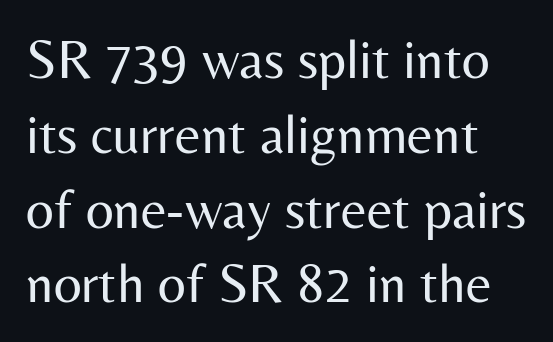
Q: Is the text bold? A: No.
Q: Is the text italic (slanted)? A: No, it is upright.
Q: Is the typeface a serif or a sans-serif typeface? A: Sans-serif.
Q: Is the text underlined? A: No.
Q: Is the spacing between letters normal or unusually wide? A: Normal.
Q: Is the spacing between lines tight, normal or loose? A: Normal.
Q: Width (condensed, normal, or wide)? A: Normal.
Q: Stroke contrast? A: Medium.
Q: x-height? A: Medium.
Q: Monospaced? A: No.
